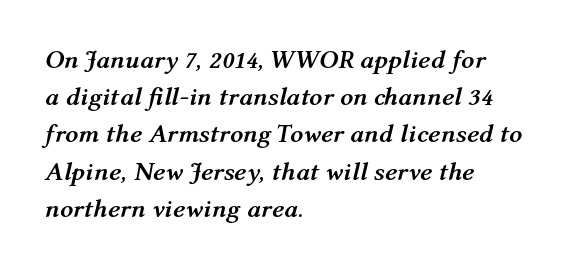
Summary of vertical rhythm: regular, with standard interline spacing. This rendering uses left alignment, leaving the right contour irregular. Compared with ordinary roman type, these characters are visibly tilted. Between one letter and the next there's only the usual sliver of space. Stroke thickness is high; the sample reads as a true bold. The words here are not underlined.
